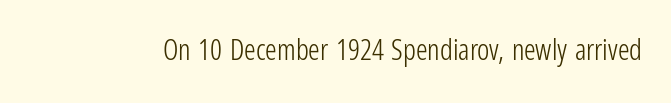
The image shows 29 px light, condensed sans-serif type, upright; set normal letter spacing, not underlined; low stroke contrast and a medium x-height.
